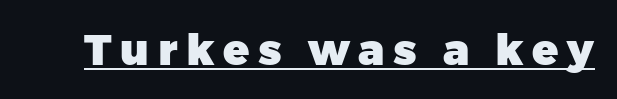
Q: Is the text bold? A: Yes.
Q: Is the text italic (slanted)? A: No, it is upright.
Q: Is the typeface a serif or a sans-serif typeface? A: Sans-serif.
Q: Is the text underlined? A: Yes.
Q: Is the spacing between letters normal or unusually wide? A: Unusually wide.
Q: Width (condensed, normal, or wide)? A: Normal.
Q: Stroke contrast? A: Low.
Q: x-height? A: Medium.
Q: Monospaced? A: No.
